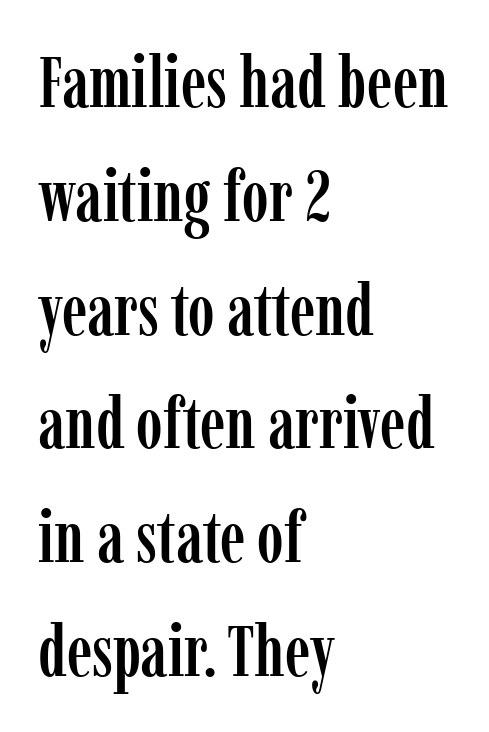
The image shows 72 px condensed serif type, upright; set left-aligned, normal line spacing (1.58x), normal letter spacing, not underlined; low stroke contrast and a medium x-height.
